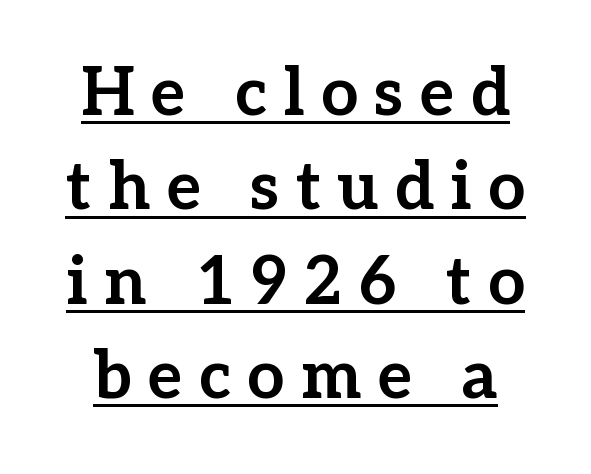
The image shows 66 px bold serif type, upright; set normal line spacing (1.43x), unusually wide letter spacing (+0.25 em), underlined; low stroke contrast and a medium x-height.
